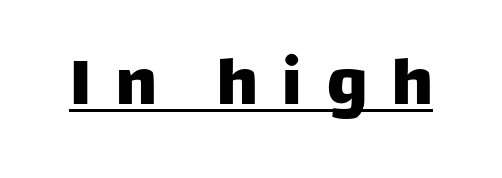
The image shows 75 px sans-serif type, upright; set unusually wide letter spacing (+0.33 em), underlined; low stroke contrast and a large x-height.
